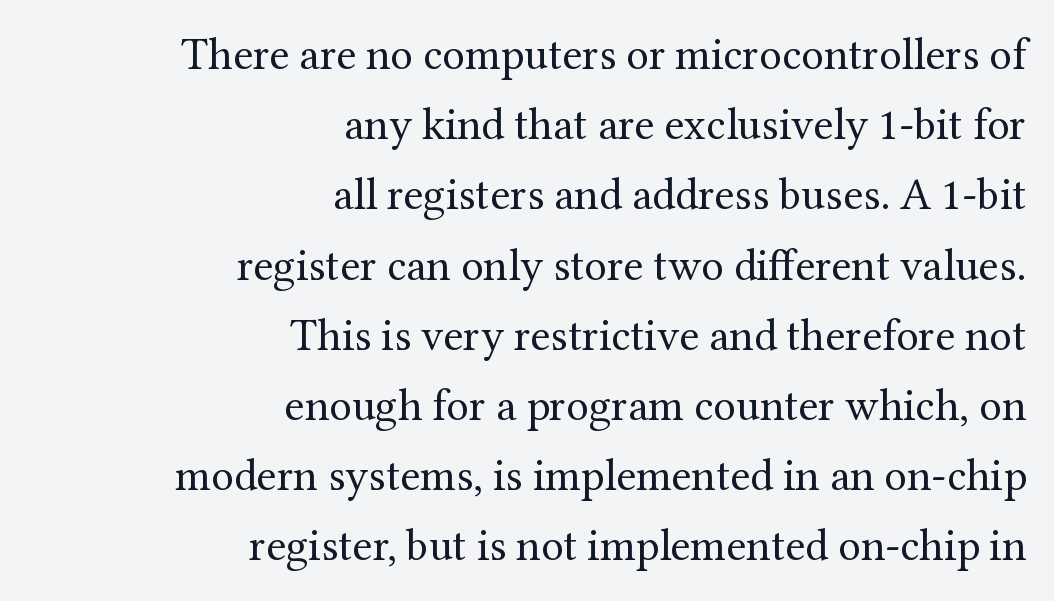
Q: Is the text bold? A: No.
Q: Is the text italic (slanted)? A: No, it is upright.
Q: Is the typeface a serif or a sans-serif typeface? A: Serif.
Q: Is the text underlined? A: No.
Q: How is the paragraph aligned? A: Right-aligned.
Q: Is the spacing between letters normal or unusually wide? A: Normal.
Q: Is the spacing between lines tight, normal or loose? A: Normal.
Q: Width (condensed, normal, or wide)? A: Normal.
Q: Stroke contrast? A: Medium.
Q: x-height? A: Medium.
Q: Monospaced? A: No.
